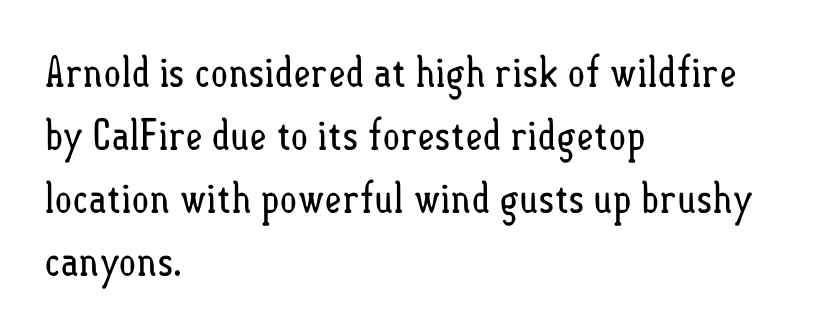
The specimen omits any rule beneath the text block's lines. Stroke mass is kept to a normal reading level or below. Regarding leading, the lines here are spaced in the standard way. Which margin do the lines hug? The left one — the right edge is uneven. This sample has the flowing, uneven cadence of proportional lettering.
